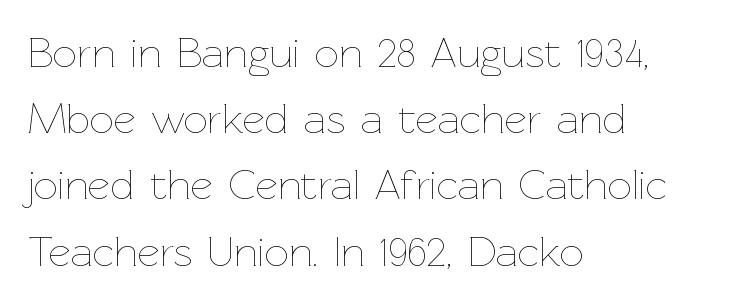
Summary of vertical rhythm: regular, with standard interline spacing. The specimen reads as upright at a glance. No word sits above an underline. The rag falls on the right side of this text block.
